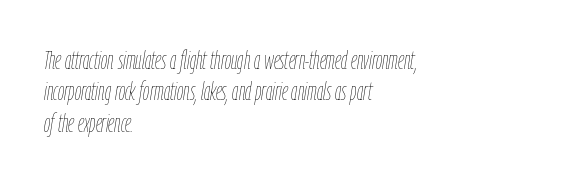
The passage shown has conventional tracking throughout. The baseline area is clear. You can tell it's italic because the verticals aren't actually vertical. Compared with typical paragraphs, the rows here are spaced about the same.
